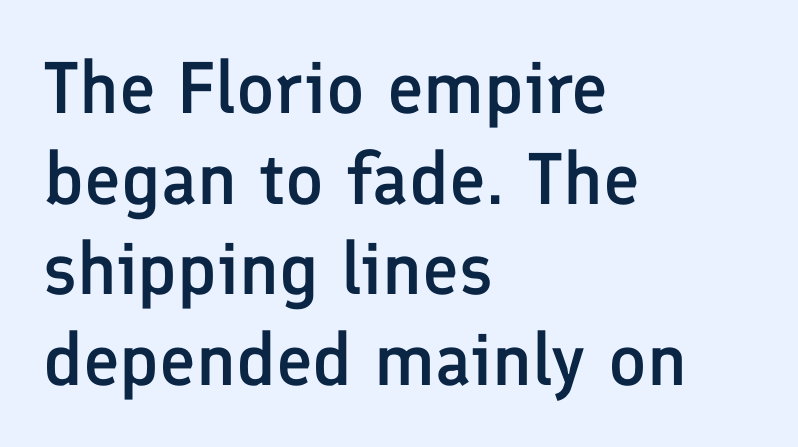
{"serif": "no", "italic": "no", "bold": "semi", "weight": "semibold", "width": "normal", "stroke_contrast": "low", "x_height": "medium", "monospaced": "no", "underline": "no", "align": "left", "line_spacing_ratio": 1.24, "letter_spacing": "normal", "letter_spacing_em": 0.0, "glyph_px": 73}
